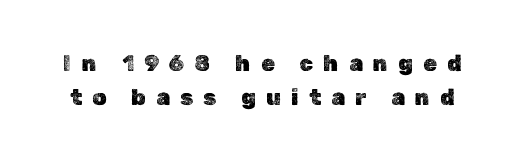
Q: Is the text italic (slanted)? A: No, it is upright.
Q: Is the text underlined? A: No.
Q: Is the spacing between letters normal or unusually wide? A: Unusually wide.
Q: Is the spacing between lines tight, normal or loose? A: Normal.
